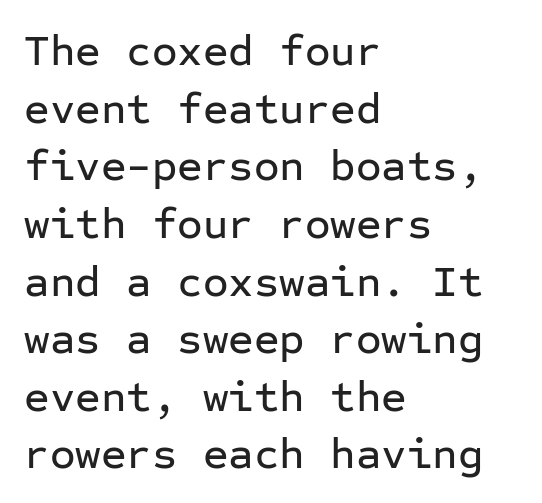
The image shows 44 px sans-serif type, upright, monospaced; set left-aligned, normal line spacing (1.31x), normal letter spacing, not underlined; low stroke contrast and a medium x-height.
